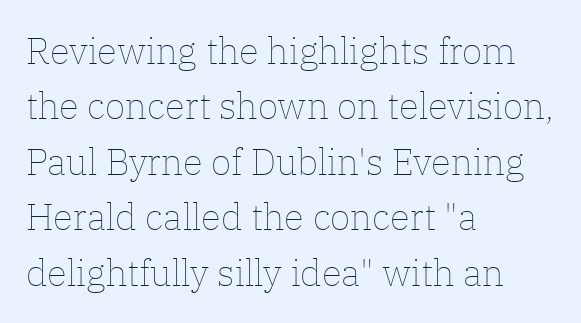
Teacher's note: observe the even left margin — that is flush-left alignment. If you measured baseline to baseline, you'd find a middling distance. Default kerning and tracking; the words read as compact shapes. The space directly below the letters is spotless. This is not heavy type; no bold has been used. The letters stand straight up with perfectly vertical stems.
